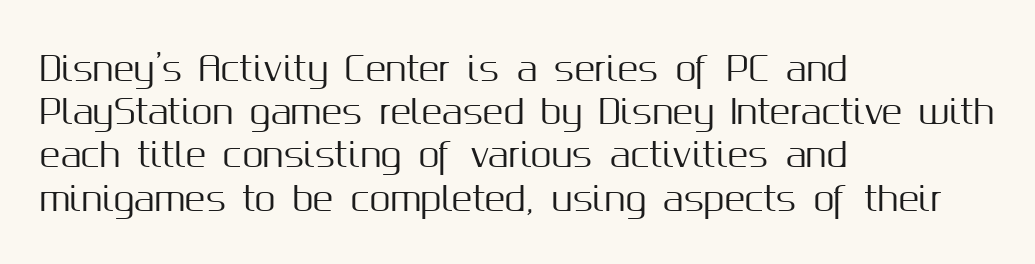
{"serif": "no", "italic": "no", "width": "normal", "stroke_contrast": "medium", "x_height": "medium", "monospaced": "no", "underline": "no", "align": "left", "line_spacing": "normal", "line_spacing_ratio": 1.27, "letter_spacing": "normal", "letter_spacing_em": 0.0, "glyph_px": 34}
